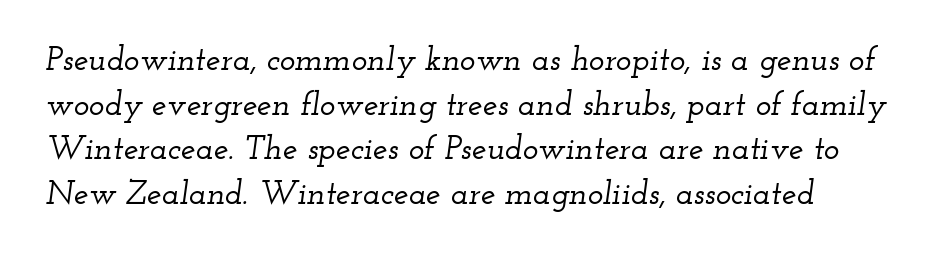
Q: Is the text italic (slanted)? A: Yes, it leans right by about 12 degrees.
Q: Is the typeface a serif or a sans-serif typeface? A: Serif.
Q: Is the text underlined? A: No.
Q: Is the spacing between letters normal or unusually wide? A: Normal.
Q: Is the spacing between lines tight, normal or loose? A: Normal.
Q: Width (condensed, normal, or wide)? A: Wide.
Q: Stroke contrast? A: Low.
Q: x-height? A: Small.
Q: Monospaced? A: No.
